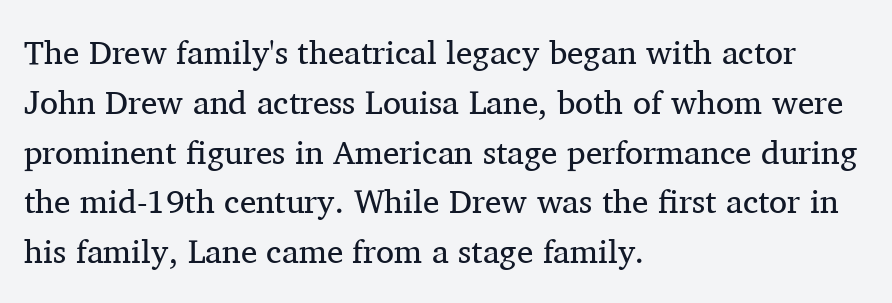
Q: Is the text bold? A: No.
Q: Is the text italic (slanted)? A: No, it is upright.
Q: Is the typeface a serif or a sans-serif typeface? A: Serif.
Q: Is the text underlined? A: No.
Q: How is the paragraph aligned? A: Left-aligned.
Q: Is the spacing between letters normal or unusually wide? A: Normal.
Q: Is the spacing between lines tight, normal or loose? A: Normal.
Q: Width (condensed, normal, or wide)? A: Normal.
Q: Stroke contrast? A: Medium.
Q: x-height? A: Medium.
Q: Monospaced? A: No.
